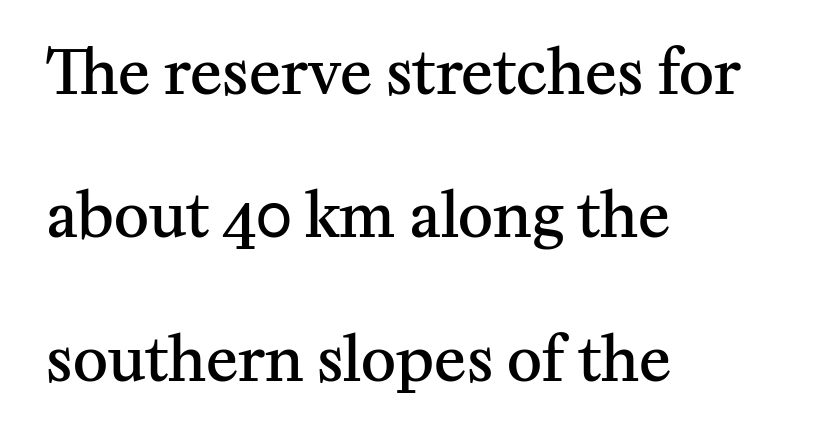
Is this a fixed-width face? No — the glyphs have proportional, varying widths. Vertical strokes here are truly vertical. Widely set lines give the paragraph a tall, airy silhouette. Descenders are the only things crossing below the line. Left-aligned paragraph, ragged on the right.
